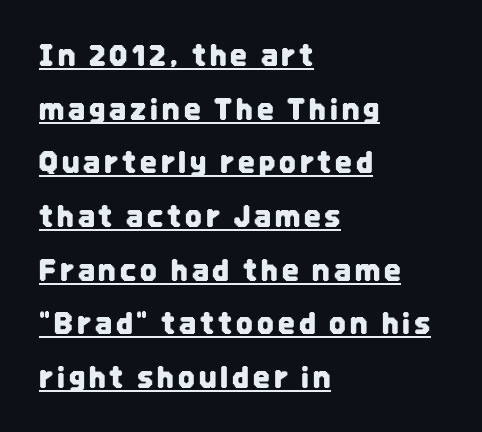
Q: Is the text italic (slanted)? A: No, it is upright.
Q: Is the typeface a serif or a sans-serif typeface? A: Sans-serif.
Q: Is the text underlined? A: Yes.
Q: How is the paragraph aligned? A: Left-aligned.
Q: Width (condensed, normal, or wide)? A: Condensed.
Q: Stroke contrast? A: Low.
Q: x-height? A: Large.
Q: Monospaced? A: No.
